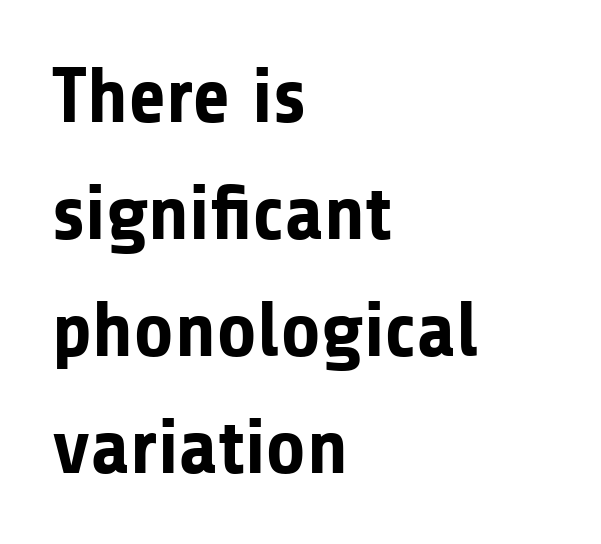
No word sits above an underline. A student would call this left alignment; a typographer would say flush left, rag right. Italic? Not at all — the glyphs are vertical. A sans-serif font was chosen for this passage. The letters sit at their default tracking, neither squeezed nor spread.
